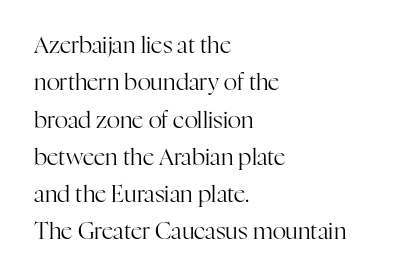
Q: Is the text bold? A: No.
Q: Is the text italic (slanted)? A: No, it is upright.
Q: Is the text underlined? A: No.
Q: How is the paragraph aligned? A: Left-aligned.
Q: Is the spacing between letters normal or unusually wide? A: Normal.
Q: Is the spacing between lines tight, normal or loose? A: Normal.
